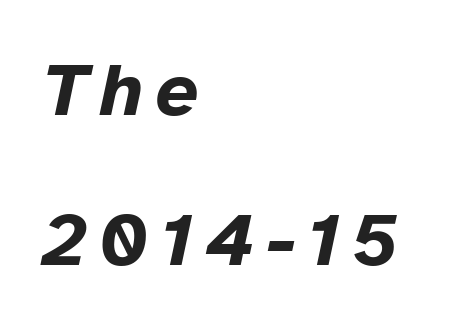
The image shows 75 px bold type, italic (leaning right); set left-aligned, loose line spacing (2.0x), not underlined; low stroke contrast and a medium x-height.
